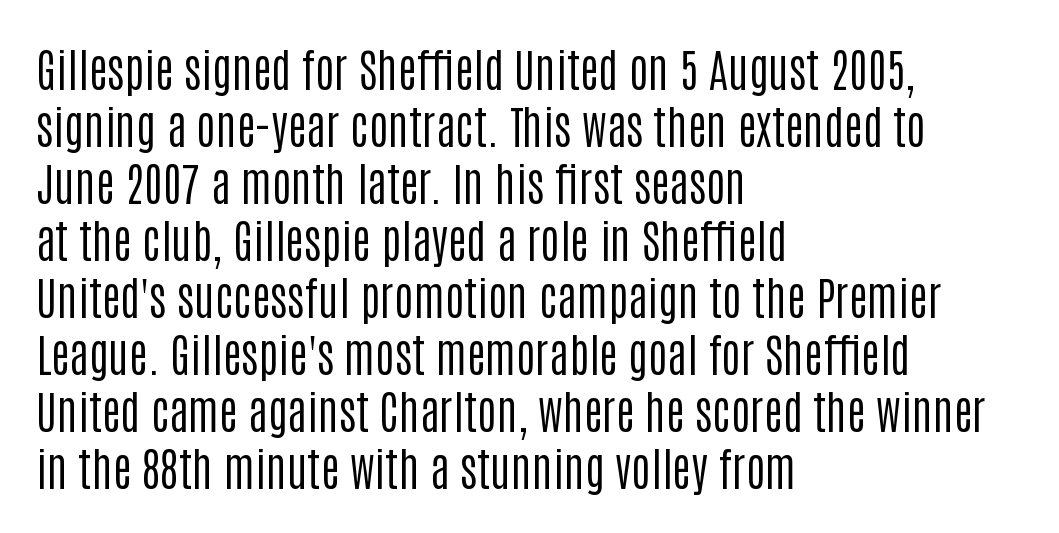
The image shows 46 px regular-weight, condensed sans-serif type, upright; set left-aligned, line spacing 1.24x, normal letter spacing, not underlined; low stroke contrast and a large x-height.
